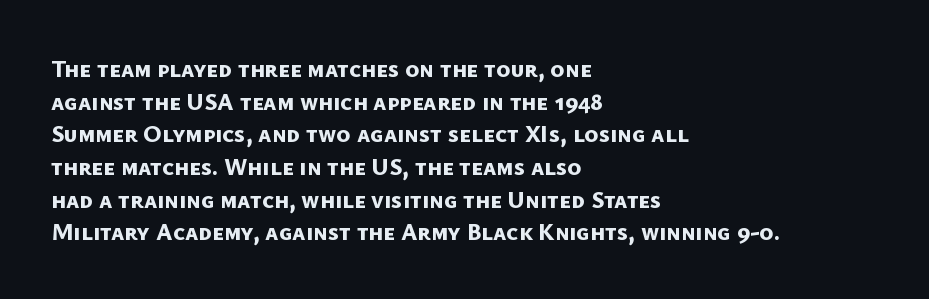
Q: Is the text bold? A: Yes.
Q: Is the text underlined? A: No.
Q: How is the paragraph aligned? A: Left-aligned.
Q: Is the spacing between letters normal or unusually wide? A: Normal.
Q: Is the spacing between lines tight, normal or loose? A: Normal.
